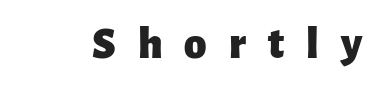
Q: Is the text bold? A: Yes.
Q: Is the text italic (slanted)? A: No, it is upright.
Q: Is the typeface a serif or a sans-serif typeface? A: Sans-serif.
Q: Is the text underlined? A: No.
Q: Is the spacing between letters normal or unusually wide? A: Unusually wide.
Q: Width (condensed, normal, or wide)? A: Normal.
Q: Stroke contrast? A: Low.
Q: x-height? A: Medium.
Q: Monospaced? A: No.
